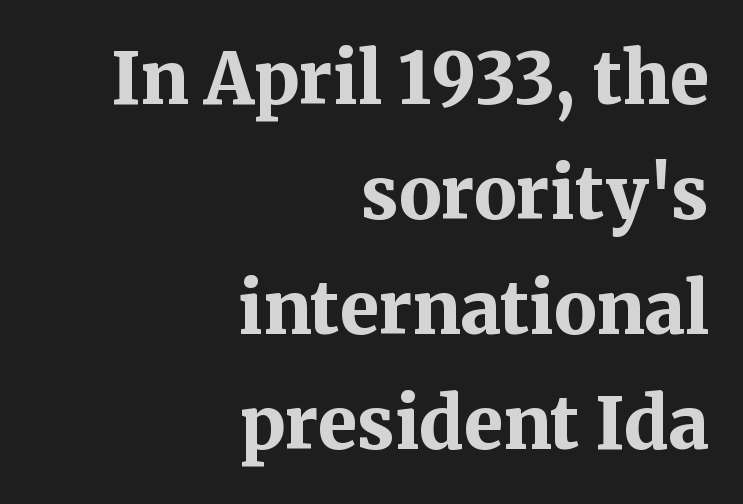
{"serif": "yes", "italic": "no", "bold": "yes", "weight": "bold", "width": "normal", "stroke_contrast": "medium", "x_height": "medium", "monospaced": "no", "underline": "no", "align": "right", "line_spacing": "normal", "line_spacing_ratio": 1.62, "letter_spacing": "normal", "letter_spacing_em": 0.0, "glyph_px": 71}
